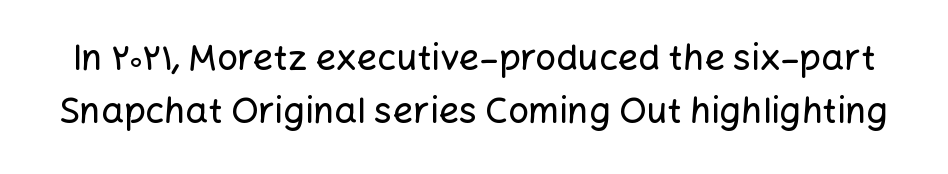
A typesetter would call this proportional, since set widths differ per character. Quick note: interline space is typical. Inter-character spacing is left at the font's built-in metrics. Serifs: no, the terminals of the letterforms are clean. Has an underline been added? It has not.
